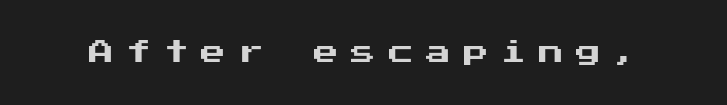
The image shows 25 px text type, upright; set unusually wide letter spacing (+0.5 em), not underlined.
